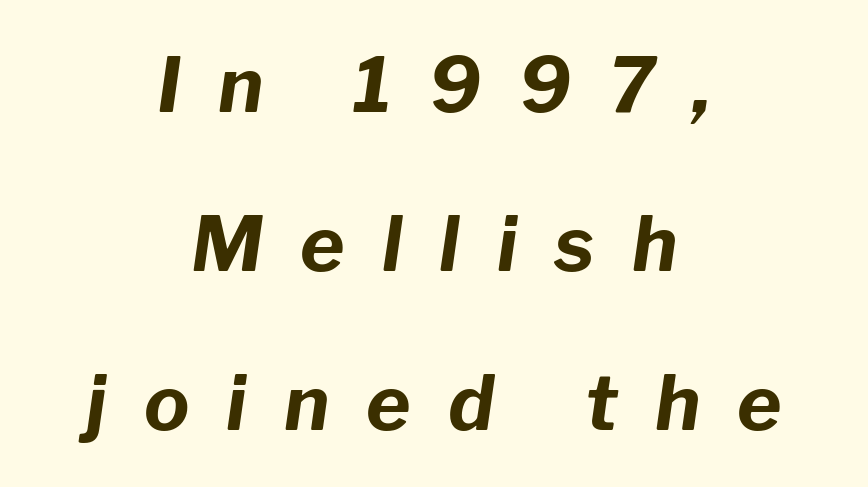
The image shows 76 px bold type, italic (leaning right); set centered, loose line spacing (2.09x), unusually wide letter spacing (+0.49 em), not underlined; low stroke contrast and a medium x-height.
